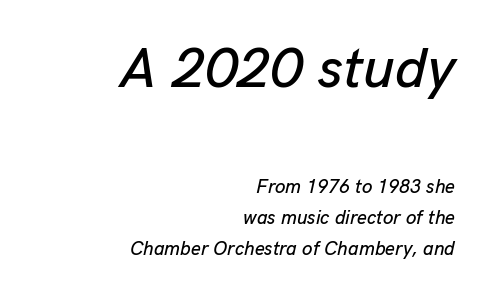
{"italic": "yes", "lean": "right", "slant_degrees": 13, "width": "normal", "stroke_contrast": "low", "x_height": "medium", "monospaced": "no", "underline": "no", "align": "right", "line_spacing": "normal", "line_spacing_ratio": 1.65, "letter_spacing": "normal", "letter_spacing_em": 0.0, "larger_block": "first", "size_ratio": 3.0, "glyph_px": 57}
